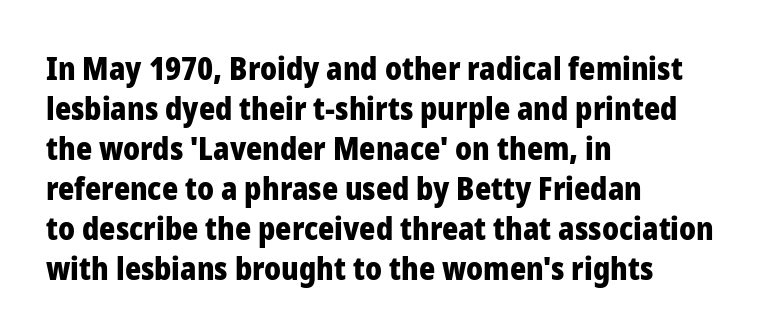
{"serif": "no", "italic": "no", "bold": "yes", "weight": "heavy", "width": "normal", "stroke_contrast": "low", "x_height": "medium", "monospaced": "no", "underline": "no", "align": "left", "line_spacing": "normal", "line_spacing_ratio": 1.29, "letter_spacing": "normal", "letter_spacing_em": 0.0, "glyph_px": 31}
